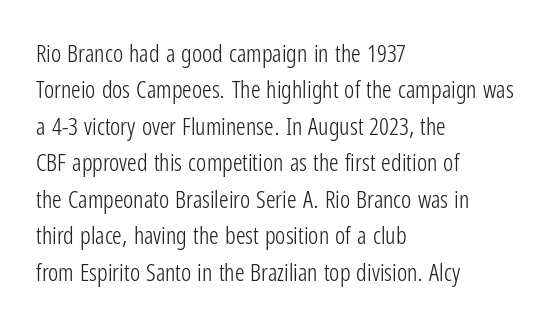
{"italic": "no", "bold": "no", "underline": "no", "align": "left", "line_spacing": "normal", "line_spacing_ratio": 1.52, "letter_spacing": "normal", "letter_spacing_em": 0.0, "glyph_px": 24}
